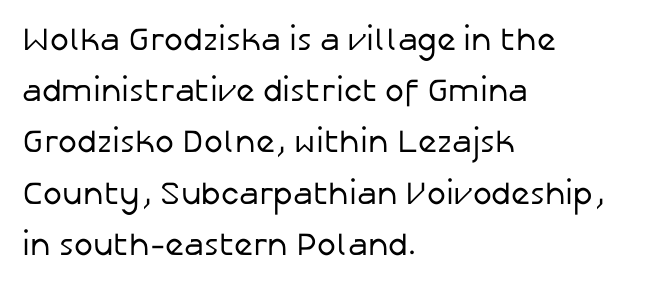
Q: Is the text bold? A: No.
Q: Is the text italic (slanted)? A: No, it is upright.
Q: Is the typeface a serif or a sans-serif typeface? A: Sans-serif.
Q: Is the text underlined? A: No.
Q: How is the paragraph aligned? A: Left-aligned.
Q: Is the spacing between letters normal or unusually wide? A: Normal.
Q: Is the spacing between lines tight, normal or loose? A: Normal.
Q: Width (condensed, normal, or wide)? A: Normal.
Q: Stroke contrast? A: Low.
Q: x-height? A: Medium.
Q: Monospaced? A: No.
